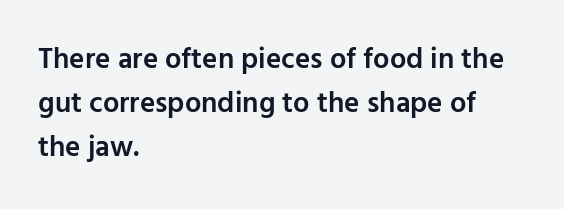
{"serif": "no", "italic": "no", "bold": "semi", "weight": "semibold", "width": "normal", "stroke_contrast": "low", "x_height": "medium", "monospaced": "no", "underline": "no", "align": "left", "line_spacing": "normal", "line_spacing_ratio": 1.51, "letter_spacing": "normal", "letter_spacing_em": 0.0, "glyph_px": 29}
